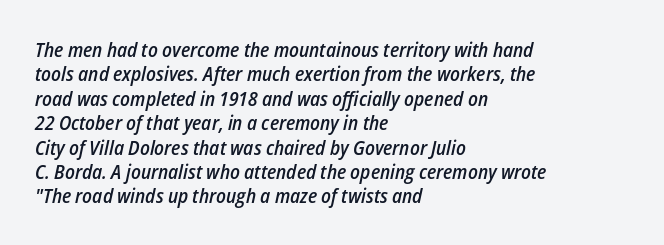
Q: Is the text bold? A: Semi-bold.
Q: Is the text italic (slanted)? A: Yes, it leans right by about 12 degrees.
Q: Is the text underlined? A: No.
Q: How is the paragraph aligned? A: Left-aligned.
Q: Is the spacing between letters normal or unusually wide? A: Normal.
